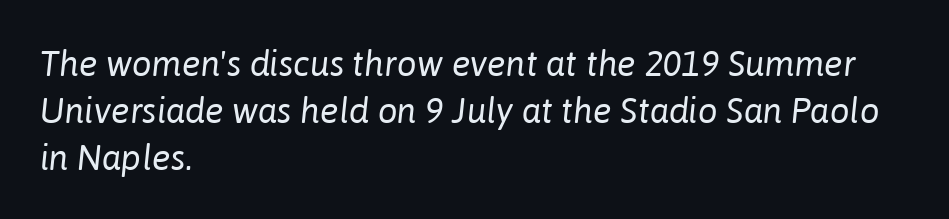
{"italic": "yes", "lean": "right", "slant_degrees": 6, "bold": "no", "weight": "regular", "width": "normal", "stroke_contrast": "low", "x_height": "medium", "monospaced": "no", "underline": "no", "align": "left", "line_spacing": "normal", "line_spacing_ratio": 1.34, "letter_spacing": "normal", "letter_spacing_em": 0.0, "glyph_px": 35}
